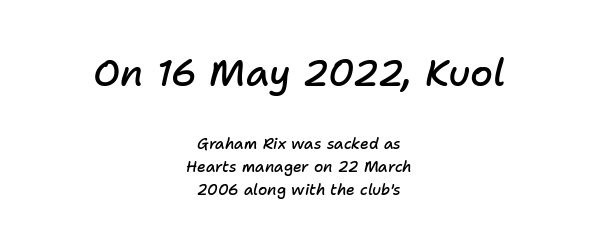
{"italic": "yes", "lean": "right", "slant_degrees": 11, "bold": "semi", "weight": "semibold", "width": "normal", "stroke_contrast": "low", "x_height": "medium", "monospaced": "no", "underline": "no", "align": "center", "line_spacing": "normal", "line_spacing_ratio": 1.51, "letter_spacing": "normal", "letter_spacing_em": 0.0, "larger_block": "first", "size_ratio": 2.47, "glyph_px": 37}
